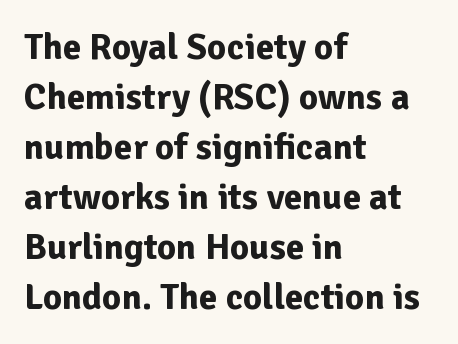
The image shows 37 px bold sans-serif type, upright; set left-aligned, normal line spacing (1.35x), normal letter spacing, not underlined; low stroke contrast and a medium x-height.
